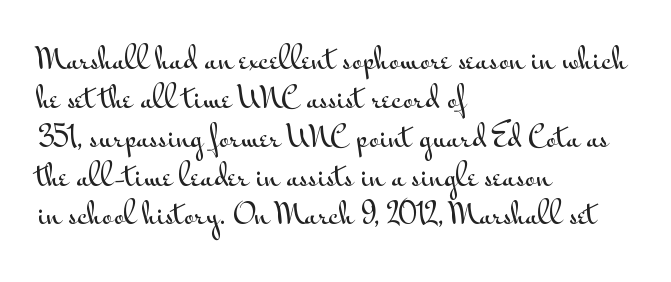
{"serif": "no", "width": "wide", "stroke_contrast": "medium", "x_height": "small", "monospaced": "no", "underline": "no", "align": "left", "line_spacing": "normal", "line_spacing_ratio": 1.34, "letter_spacing": "normal", "letter_spacing_em": 0.0, "glyph_px": 29}
